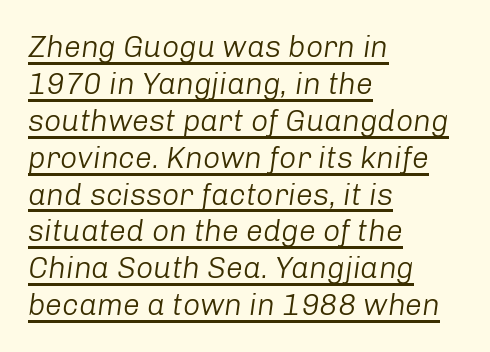
Q: Is the text bold? A: No.
Q: Is the text italic (slanted)? A: Yes, it leans right by about 8 degrees.
Q: Is the text underlined? A: Yes.
Q: How is the paragraph aligned? A: Left-aligned.
Q: Is the spacing between letters normal or unusually wide? A: Normal.
Q: Width (condensed, normal, or wide)? A: Normal.
Q: Stroke contrast? A: Low.
Q: x-height? A: Medium.
Q: Monospaced? A: No.
